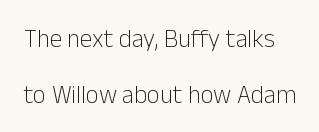
These lines were composed using upright roman letters. Regarding leading, the lines here are spaced well apart. The face looks like a standard text weight, possibly lighter. Check under the words: just untouched page. Tracking here is standard; glyphs follow each other at the usual distance.
